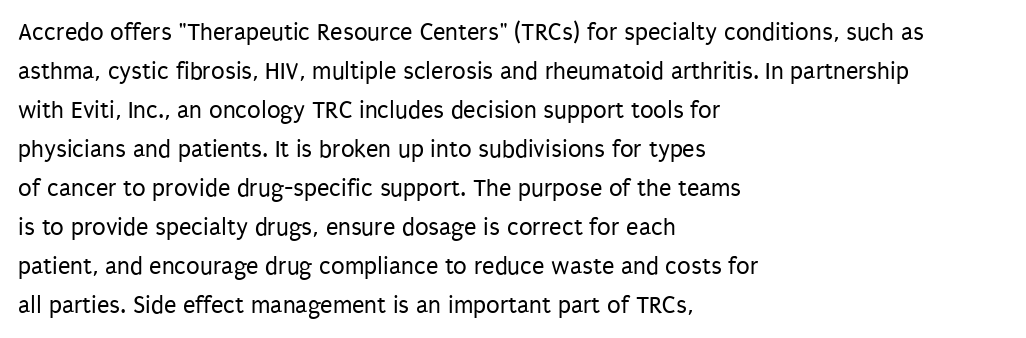
Q: Is the text bold? A: No.
Q: Is the text italic (slanted)? A: No, it is upright.
Q: Is the text underlined? A: No.
Q: How is the paragraph aligned? A: Left-aligned.
Q: Is the spacing between letters normal or unusually wide? A: Normal.
Q: Is the spacing between lines tight, normal or loose? A: Normal.
